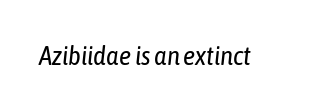
Q: Is the text bold? A: No.
Q: Is the text italic (slanted)? A: Yes, it leans right by about 6 degrees.
Q: Is the text underlined? A: No.
Q: Is the spacing between letters normal or unusually wide? A: Normal.
